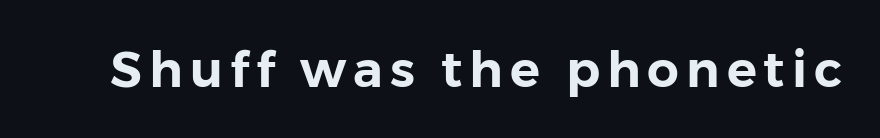
You could not count columns in this text — the font is proportionally spaced. Underline: absent. The lettering holds an erect, upright posture throughout. The type family on display is of the sans-serif kind.
